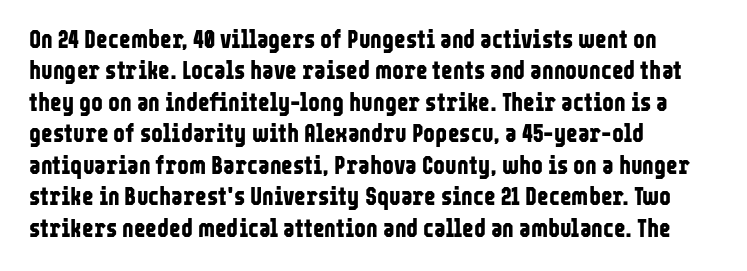
The image shows 25 px bold type, upright; set left-aligned, normal line spacing (1.26x), normal letter spacing, not underlined.
